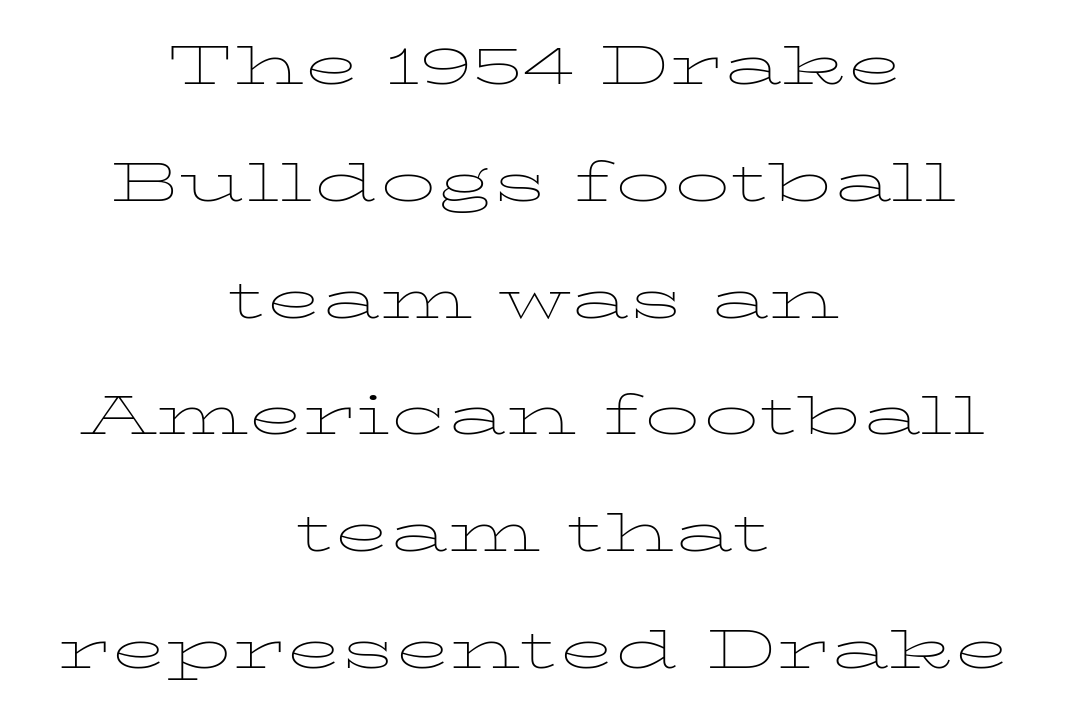
Q: Is the text bold? A: No.
Q: Is the text italic (slanted)? A: No, it is upright.
Q: Is the text underlined? A: No.
Q: How is the paragraph aligned? A: Centered.
Q: Is the spacing between letters normal or unusually wide? A: Normal.
Q: Is the spacing between lines tight, normal or loose? A: Normal.
Q: Width (condensed, normal, or wide)? A: Wide.
Q: Stroke contrast? A: Low.
Q: x-height? A: Medium.
Q: Monospaced? A: No.
